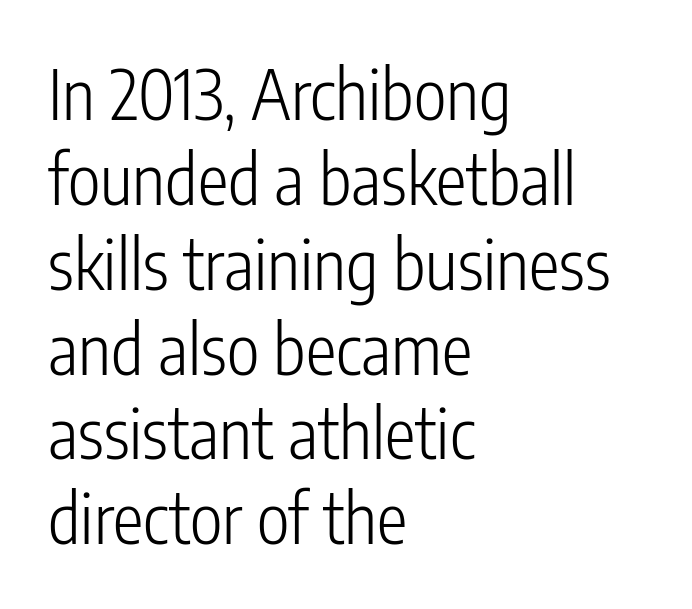
{"serif": "no", "italic": "no", "bold": "no", "weight": "light", "width": "condensed", "stroke_contrast": "low", "x_height": "medium", "monospaced": "no", "underline": "no", "align": "left", "line_spacing_ratio": 1.23, "letter_spacing": "normal", "letter_spacing_em": 0.0, "glyph_px": 69}
